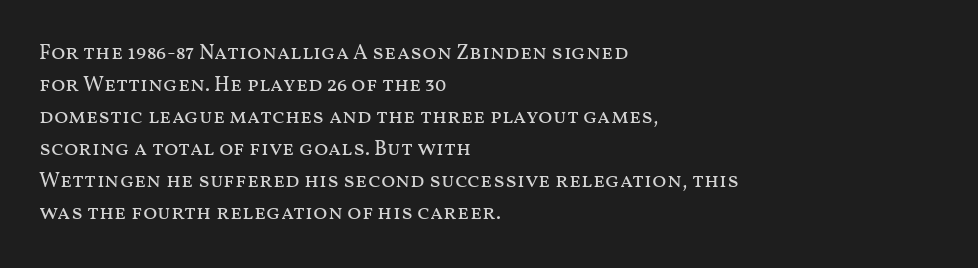
The image shows 21 px text type, upright; set left-aligned, normal line spacing (1.52x), normal letter spacing, not underlined.
